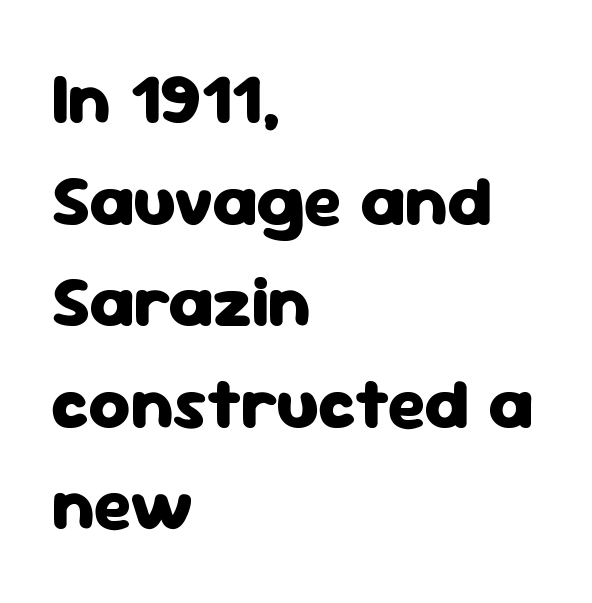
The image shows 72 px heavy sans-serif type, upright; set left-aligned, normal line spacing (1.41x), normal letter spacing, not underlined; low stroke contrast and a medium x-height.
